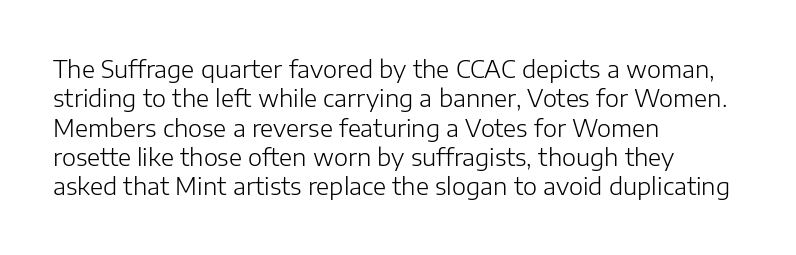
{"italic": "no", "bold": "no", "underline": "no", "align": "left", "line_spacing_ratio": 1.22, "letter_spacing": "normal", "letter_spacing_em": 0.0, "glyph_px": 24}
